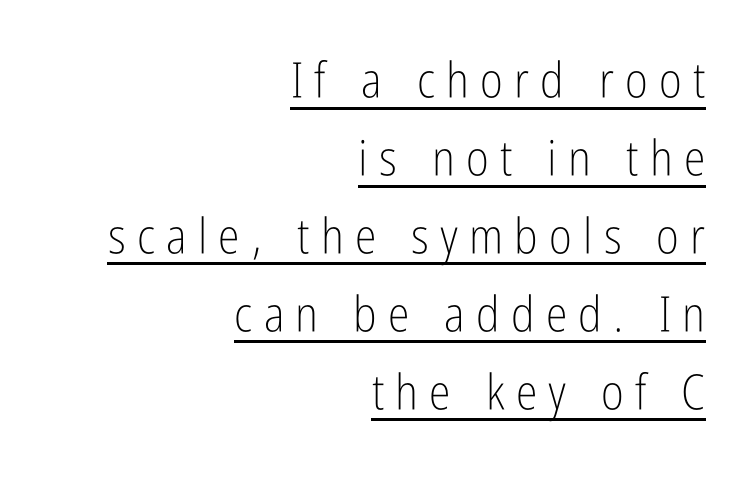
{"serif": "no", "italic": "no", "bold": "no", "weight": "light", "width": "condensed", "stroke_contrast": "low", "x_height": "medium", "monospaced": "no", "underline": "yes", "align": "right", "line_spacing": "normal", "line_spacing_ratio": 1.59, "letter_spacing": "wide", "letter_spacing_em": 0.23, "glyph_px": 49}
